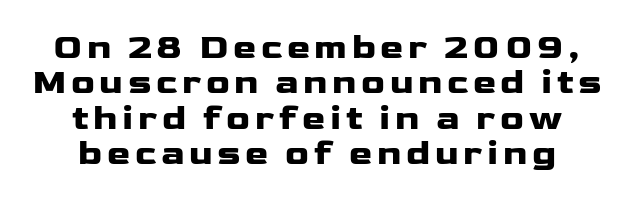
This is the regular roman posture of the typeface. The text block is weighted toward neither margin, spreading evenly from the middle. The passage shown is not underscored anywhere. Varying glyph widths throughout — classic text-font behaviour.
